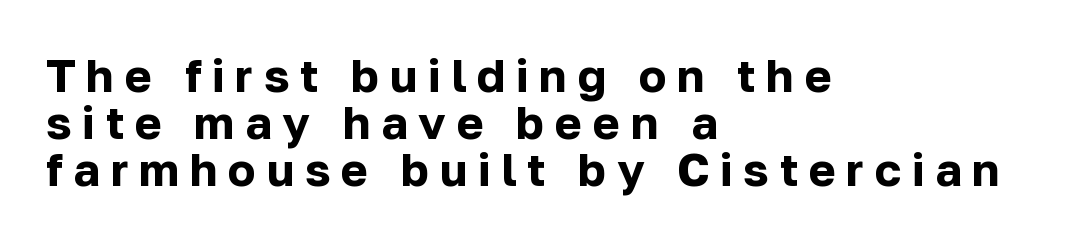
Q: Is the text bold? A: Yes.
Q: Is the text italic (slanted)? A: No, it is upright.
Q: Is the typeface a serif or a sans-serif typeface? A: Sans-serif.
Q: Is the text underlined? A: No.
Q: How is the paragraph aligned? A: Left-aligned.
Q: Is the spacing between letters normal or unusually wide? A: Unusually wide.
Q: Is the spacing between lines tight, normal or loose? A: Tight.
Q: Width (condensed, normal, or wide)? A: Normal.
Q: Stroke contrast? A: Low.
Q: x-height? A: Medium.
Q: Monospaced? A: No.
